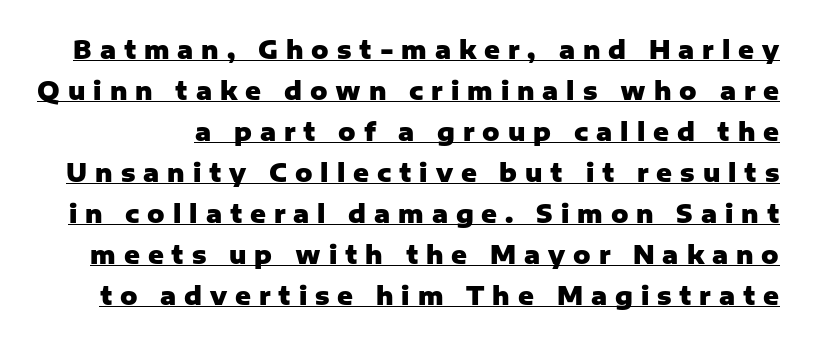
The image shows 24 px bold type, upright; set line spacing 1.71x, unusually wide letter spacing (+0.33 em), underlined.
